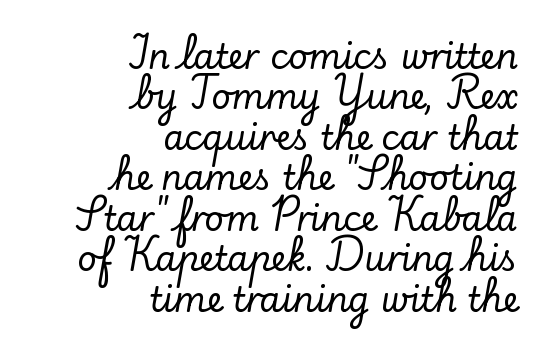
Horizontal alignment here is rightward, an uncommon choice for prose. Spacing verdict: proportional, widths tailored to each character. Tracking here is standard; glyphs follow each other at the usual distance. Check under the words: just untouched page. The font family rendered here belongs to the serif group.
